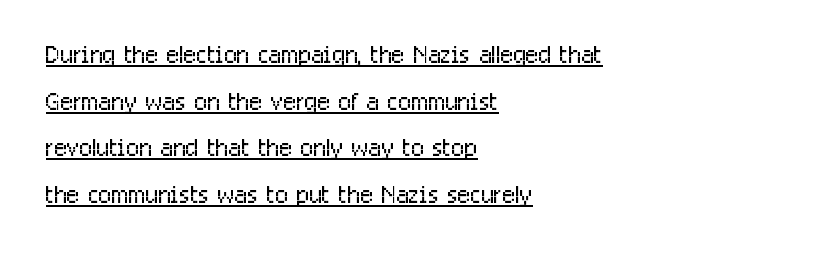
{"serif": "no", "italic": "no", "bold": "no", "weight": "light", "width": "condensed", "stroke_contrast": "low", "x_height": "medium", "monospaced": "no", "underline": "yes", "align": "left", "line_spacing": "normal", "line_spacing_ratio": 1.37, "letter_spacing": "normal", "letter_spacing_em": 0.0, "glyph_px": 34}
